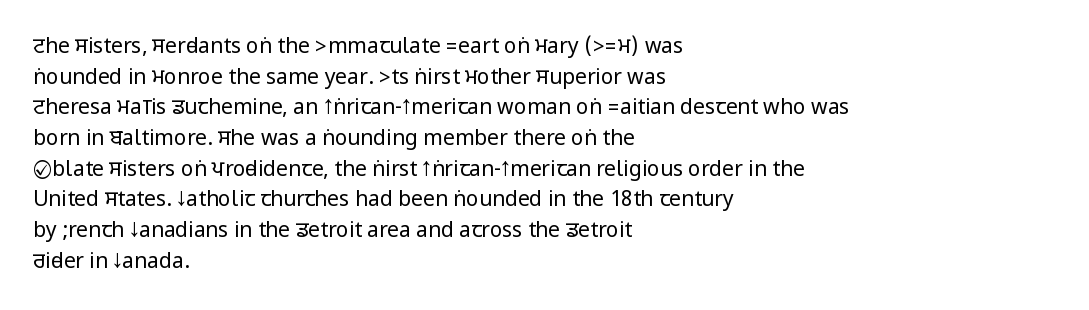
Q: Is the text bold? A: No.
Q: Is the text italic (slanted)? A: No, it is upright.
Q: Is the text underlined? A: No.
Q: How is the paragraph aligned? A: Left-aligned.
Q: Is the spacing between letters normal or unusually wide? A: Normal.
Q: Is the spacing between lines tight, normal or loose? A: Normal.
